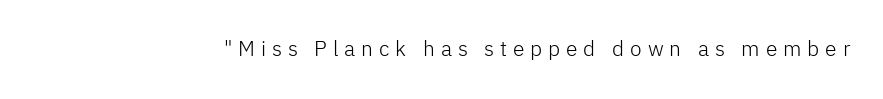
The specimen reads as upright at a glance. The baseline area is clear. No heavy texture on the line: the type isn't bold. The tracking jumps out immediately: characters are airy and widely separated.
